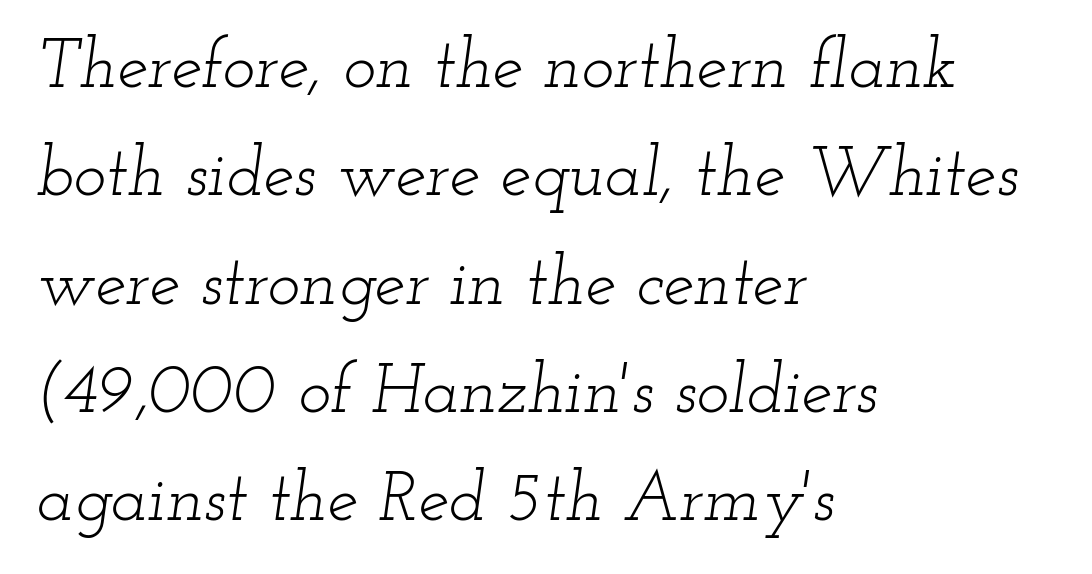
Q: Is the text bold? A: No.
Q: Is the text italic (slanted)? A: Yes, it leans right by about 12 degrees.
Q: Is the typeface a serif or a sans-serif typeface? A: Serif.
Q: Is the text underlined? A: No.
Q: How is the paragraph aligned? A: Left-aligned.
Q: Is the spacing between letters normal or unusually wide? A: Normal.
Q: Is the spacing between lines tight, normal or loose? A: Normal.
Q: Width (condensed, normal, or wide)? A: Wide.
Q: Stroke contrast? A: Low.
Q: x-height? A: Small.
Q: Monospaced? A: No.
